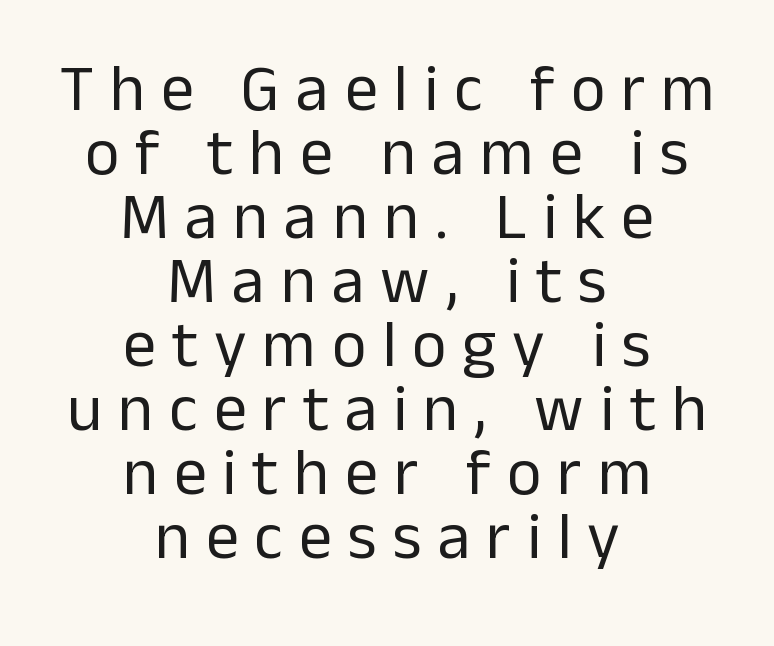
The image shows 66 px regular-weight sans-serif type, upright; set centered, tight line spacing (0.97x), unusually wide letter spacing (+0.24 em), not underlined; low stroke contrast and a medium x-height.
